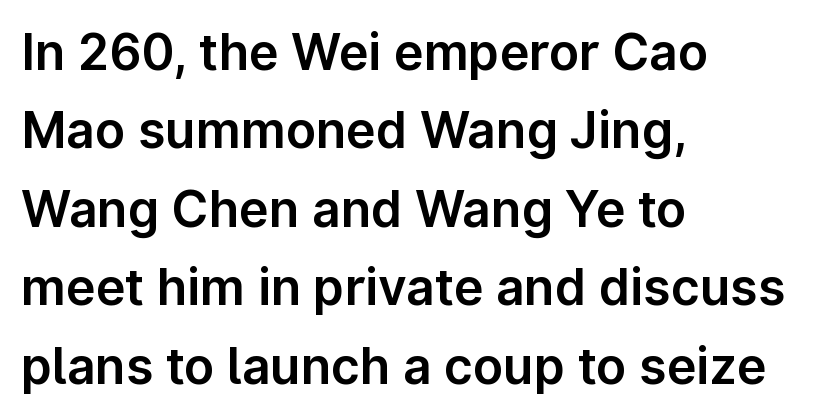
The image shows 50 px sans-serif type, upright; set left-aligned, normal line spacing (1.57x), normal letter spacing, not underlined; low stroke contrast and a medium x-height.
